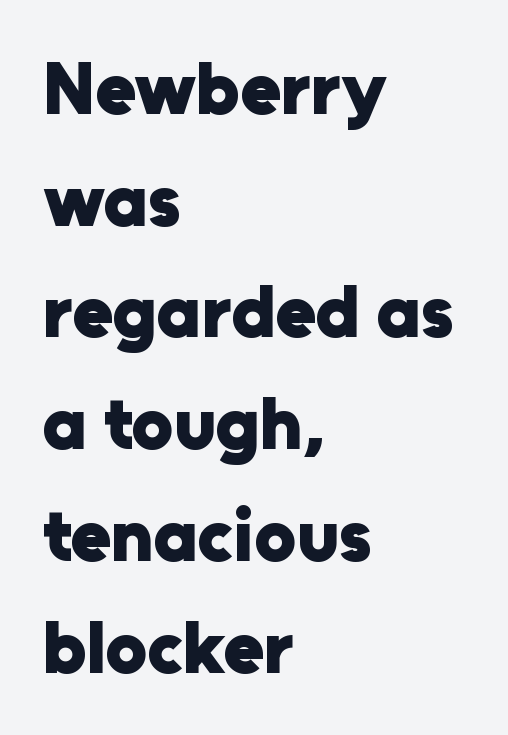
{"serif": "no", "italic": "no", "bold": "yes", "weight": "heavy", "width": "normal", "stroke_contrast": "low", "x_height": "medium", "monospaced": "no", "underline": "no", "align": "left", "line_spacing": "normal", "line_spacing_ratio": 1.51, "letter_spacing": "normal", "letter_spacing_em": 0.0, "glyph_px": 74}
